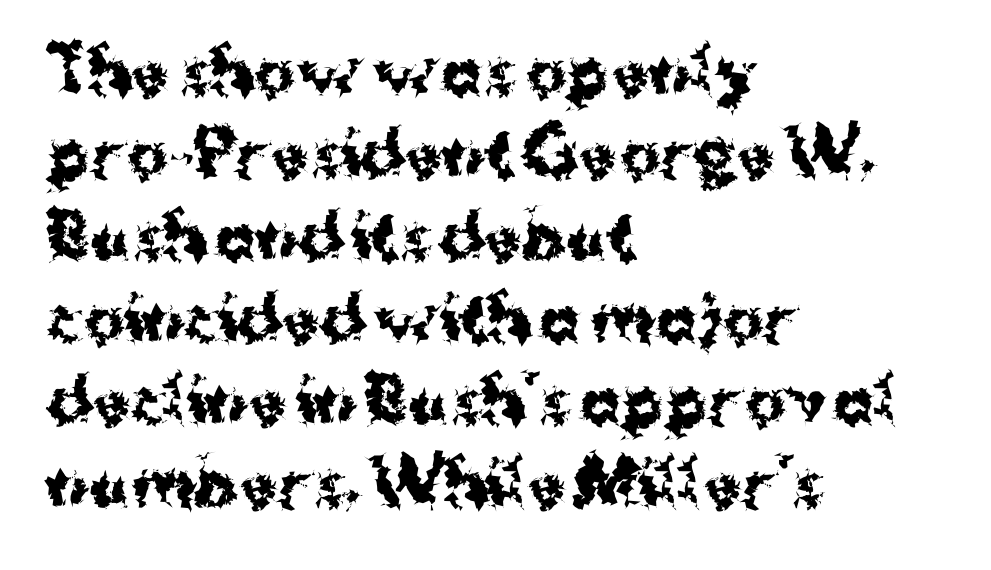
The image shows 61 px bold sans-serif type, upright; set left-aligned, normal line spacing (1.35x), normal letter spacing, not underlined; medium stroke contrast and a medium x-height.
